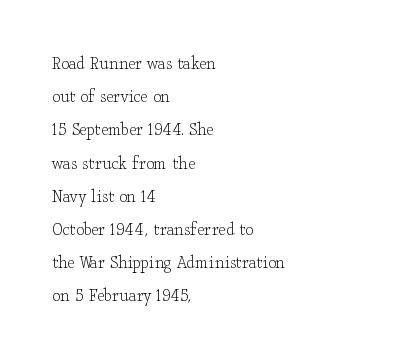
Q: Is the text bold? A: No.
Q: Is the text italic (slanted)? A: No, it is upright.
Q: Is the text underlined? A: No.
Q: How is the paragraph aligned? A: Left-aligned.
Q: Is the spacing between letters normal or unusually wide? A: Normal.
Q: Is the spacing between lines tight, normal or loose? A: Normal.
